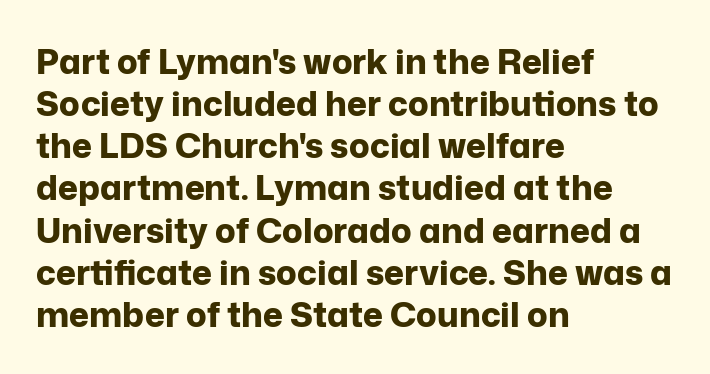
{"serif": "no", "italic": "no", "bold": "yes", "weight": "bold", "width": "normal", "stroke_contrast": "low", "x_height": "medium", "monospaced": "no", "underline": "no", "align": "left", "line_spacing_ratio": 1.24, "letter_spacing": "normal", "letter_spacing_em": 0.0, "glyph_px": 34}
